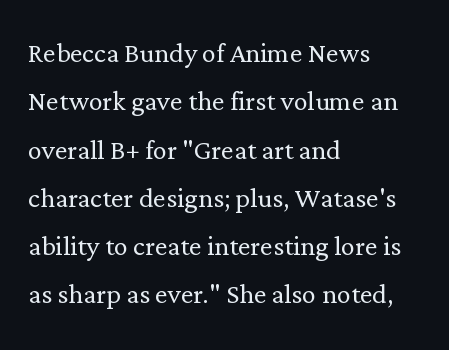
{"serif": "yes", "italic": "no", "bold": "no", "weight": "light", "width": "normal", "stroke_contrast": "low", "x_height": "medium", "monospaced": "no", "underline": "no", "align": "left", "line_spacing": "normal", "line_spacing_ratio": 1.38, "letter_spacing": "normal", "letter_spacing_em": 0.0, "glyph_px": 35}
